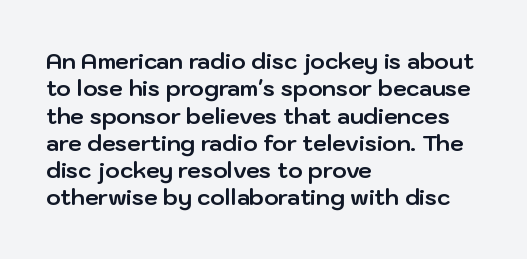
Q: Is the text bold? A: Yes.
Q: Is the text italic (slanted)? A: No, it is upright.
Q: Is the text underlined? A: No.
Q: How is the paragraph aligned? A: Left-aligned.
Q: Is the spacing between letters normal or unusually wide? A: Normal.
